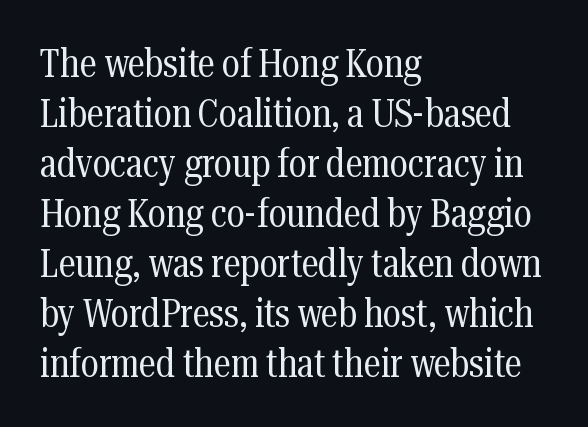
The image shows 39 px regular-weight, condensed serif type, upright; set left-aligned, normal line spacing (1.28x), normal letter spacing, not underlined; medium stroke contrast and a medium x-height.
